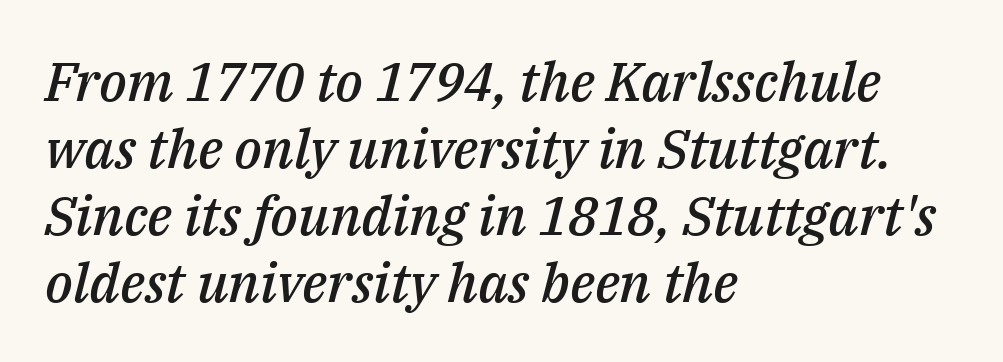
The typesetting leans somewhat heavy: a semibold. This sample uses plain, unmodified letter spacing. The lines are quadded left. Is this a fixed-width face? No — the glyphs have proportional, varying widths. It's the slanting kind of type.
